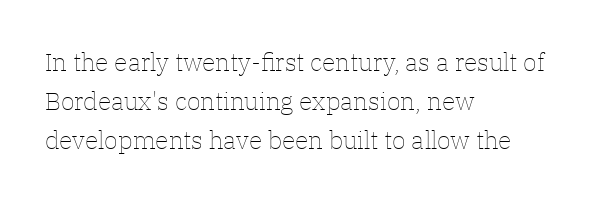
The image shows 25 px text type, upright; set left-aligned, normal line spacing (1.57x), normal letter spacing, not underlined.
